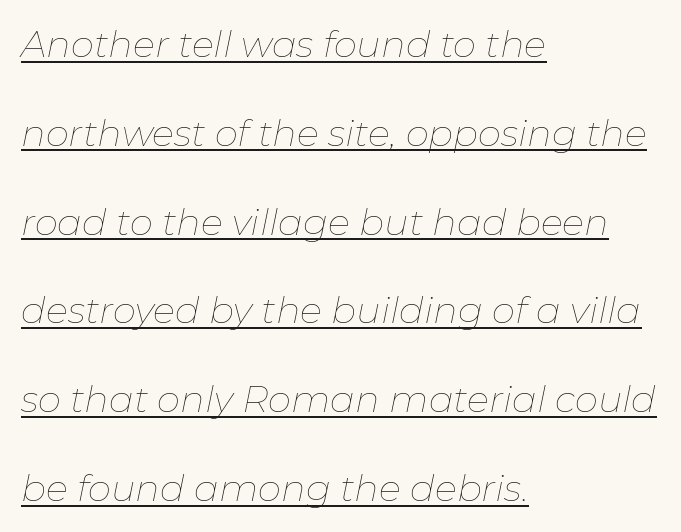
{"italic": "yes", "lean": "right", "slant_degrees": 11, "bold": "no", "weight": "thin", "width": "normal", "stroke_contrast": "low", "x_height": "medium", "monospaced": "no", "underline": "yes", "align": "left", "line_spacing": "loose", "line_spacing_ratio": 2.4, "letter_spacing": "normal", "letter_spacing_em": 0.0, "glyph_px": 37}
